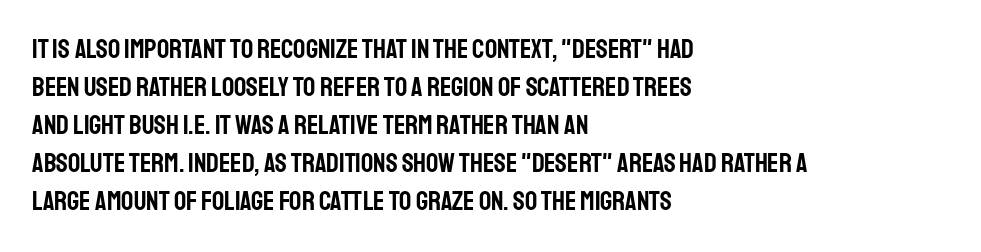
Q: Is the text italic (slanted)? A: No, it is upright.
Q: Is the text underlined? A: No.
Q: How is the paragraph aligned? A: Left-aligned.
Q: Is the spacing between letters normal or unusually wide? A: Normal.
Q: Is the spacing between lines tight, normal or loose? A: Normal.
